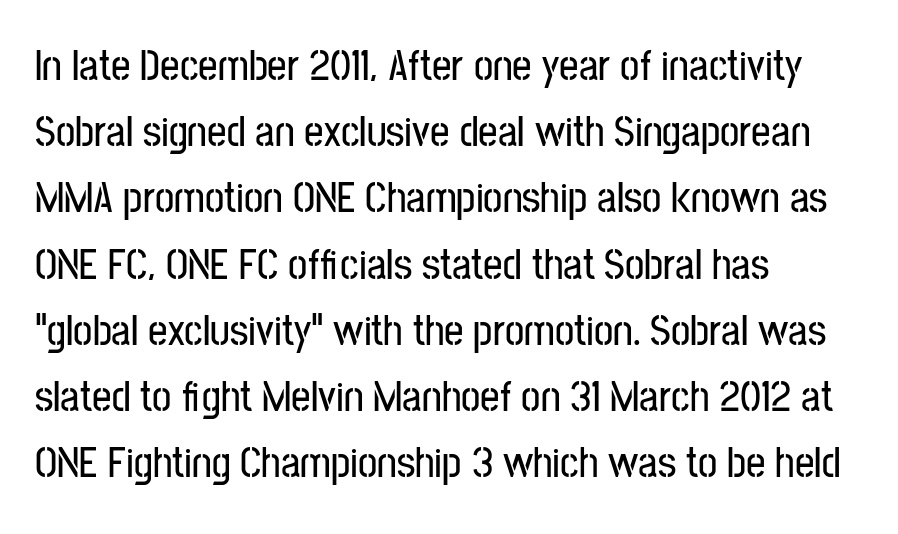
Q: Is the text italic (slanted)? A: No, it is upright.
Q: Is the typeface a serif or a sans-serif typeface? A: Sans-serif.
Q: Is the text underlined? A: No.
Q: How is the paragraph aligned? A: Left-aligned.
Q: Is the spacing between letters normal or unusually wide? A: Normal.
Q: Is the spacing between lines tight, normal or loose? A: Normal.
Q: Width (condensed, normal, or wide)? A: Condensed.
Q: Stroke contrast? A: Low.
Q: x-height? A: Medium.
Q: Monospaced? A: No.
